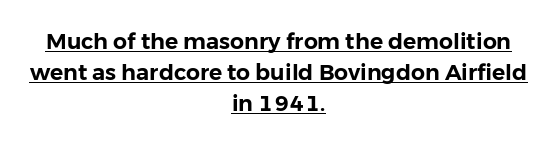
{"italic": "no", "underline": "yes", "align": "center", "line_spacing": "normal", "line_spacing_ratio": 1.42, "letter_spacing": "normal", "letter_spacing_em": 0.0, "glyph_px": 22}
